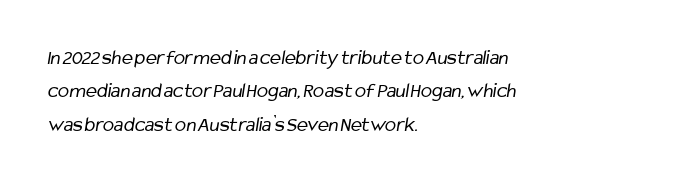
Check under the words: just untouched page. This sample uses plain, unmodified letter spacing. The compositor pushed each line to the left boundary. Nothing heavy about these letters — not bold at all.
